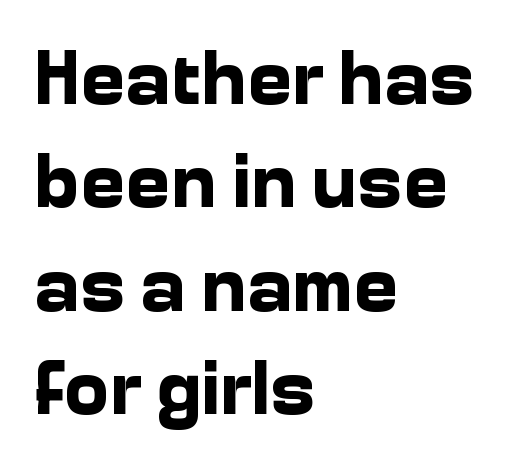
The image shows 76 px bold sans-serif type, upright; set left-aligned, normal line spacing (1.36x), normal letter spacing, not underlined; low stroke contrast and a medium x-height.
